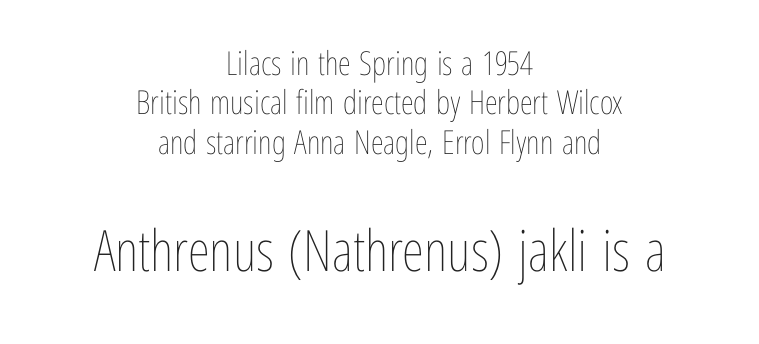
Q: Is the text bold? A: No.
Q: Is the text italic (slanted)? A: No, it is upright.
Q: Is the text underlined? A: No.
Q: How is the paragraph aligned? A: Centered.
Q: Is the spacing between letters normal or unusually wide? A: Normal.
Q: Which block of text is set in a larger size, the first (top) or the second (bottom)? A: The second (bottom) one.
Q: Width (condensed, normal, or wide)? A: Condensed.
Q: Stroke contrast? A: Low.
Q: x-height? A: Medium.
Q: Monospaced? A: No.
